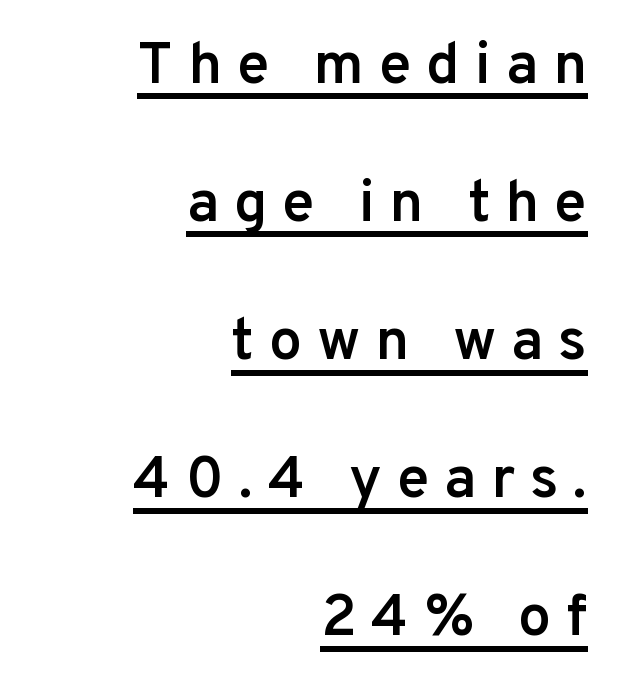
Typeset ragged left — the right edge is the straight one. Compared with typical body copy, the letter spacing here is much looser. Firm but not heavy-handed strokes: this text is semibold. Think of a printed novel: that variable character pitch is what you see here.
